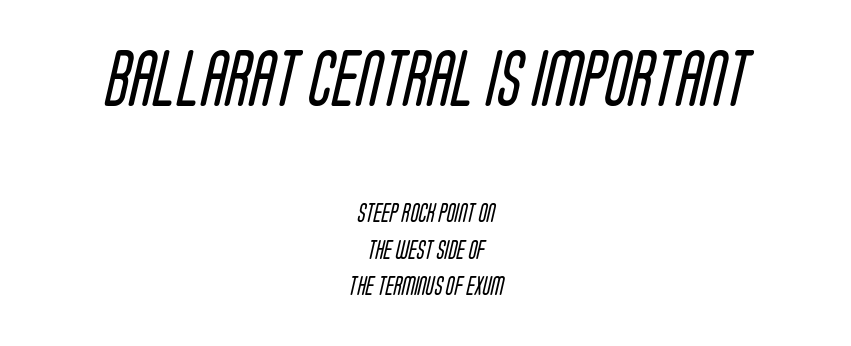
The image shows 56 px regular-weight, condensed sans-serif type; set centered, loose line spacing (1.92x), normal letter spacing, not underlined; the first (top) block is 2.95x larger; low stroke contrast and a large x-height.
